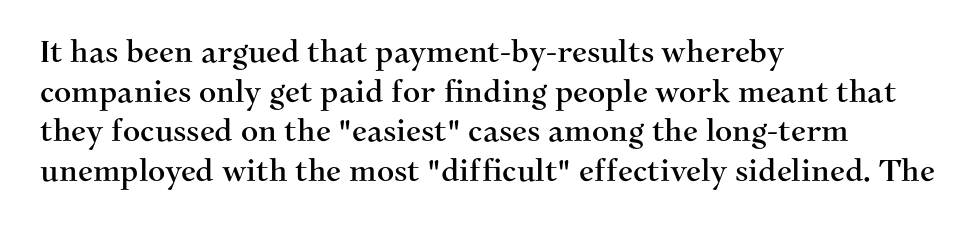
Clear beneath every line of the passage. These lines are rendered in a variable-pitch font. Unlike italic type, these characters show no tilt at all. The designer left line spacing at the default.
